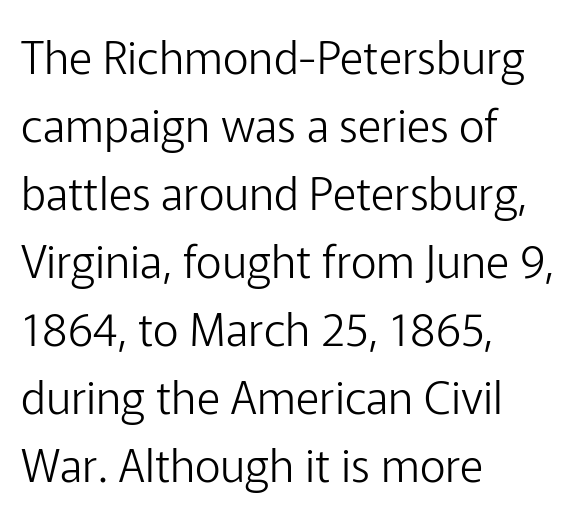
The image shows 45 px light sans-serif type, upright; set left-aligned, normal line spacing (1.51x), normal letter spacing, not underlined; low stroke contrast and a medium x-height.
